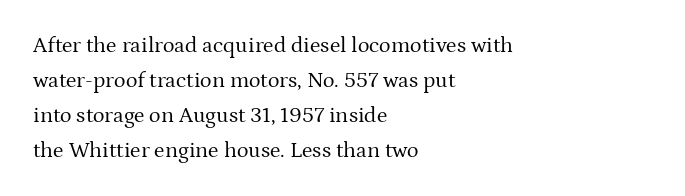
Q: Is the text bold? A: No.
Q: Is the text italic (slanted)? A: No, it is upright.
Q: Is the text underlined? A: No.
Q: How is the paragraph aligned? A: Left-aligned.
Q: Is the spacing between letters normal or unusually wide? A: Normal.
Q: Is the spacing between lines tight, normal or loose? A: Normal.
